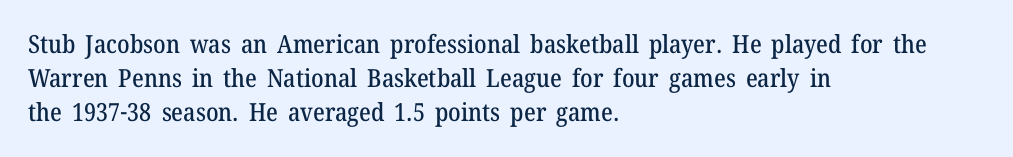
These lines were composed using upright roman letters. Line beginnings align vertically; line endings do not. Quick note: underline off. Nobody touched the tracking dial on this one. Leading matches the norm, producing a regular column.
